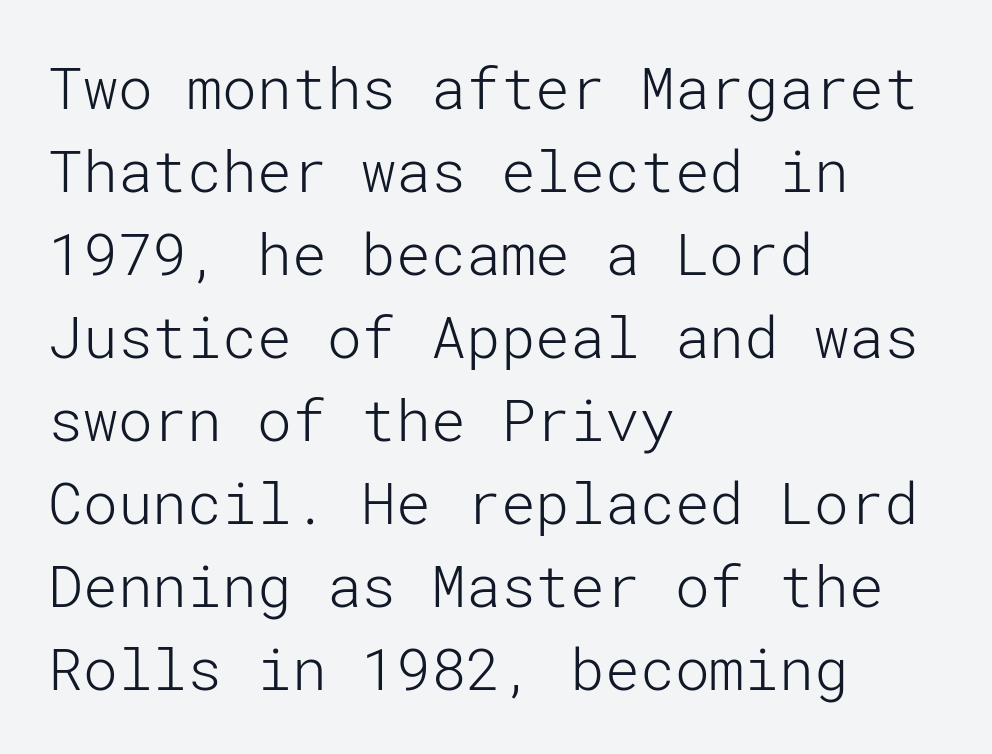
Q: Is the text bold? A: No.
Q: Is the text italic (slanted)? A: No, it is upright.
Q: Is the typeface a serif or a sans-serif typeface? A: Sans-serif.
Q: Is the text underlined? A: No.
Q: How is the paragraph aligned? A: Left-aligned.
Q: Is the spacing between letters normal or unusually wide? A: Normal.
Q: Is the spacing between lines tight, normal or loose? A: Normal.
Q: Width (condensed, normal, or wide)? A: Normal.
Q: Stroke contrast? A: Low.
Q: x-height? A: Medium.
